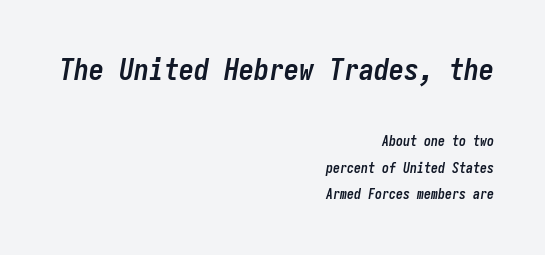
Q: Is the text bold? A: Yes.
Q: Is the text italic (slanted)? A: Yes, it leans right by about 9 degrees.
Q: Is the text underlined? A: No.
Q: How is the paragraph aligned? A: Right-aligned.
Q: Is the spacing between letters normal or unusually wide? A: Normal.
Q: Is the spacing between lines tight, normal or loose? A: Loose.
Q: Which block of text is set in a larger size, the first (top) or the second (bottom)? A: The first (top) one.
Q: Width (condensed, normal, or wide)? A: Condensed.
Q: Stroke contrast? A: Low.
Q: x-height? A: Medium.
Q: Monospaced? A: Yes.
